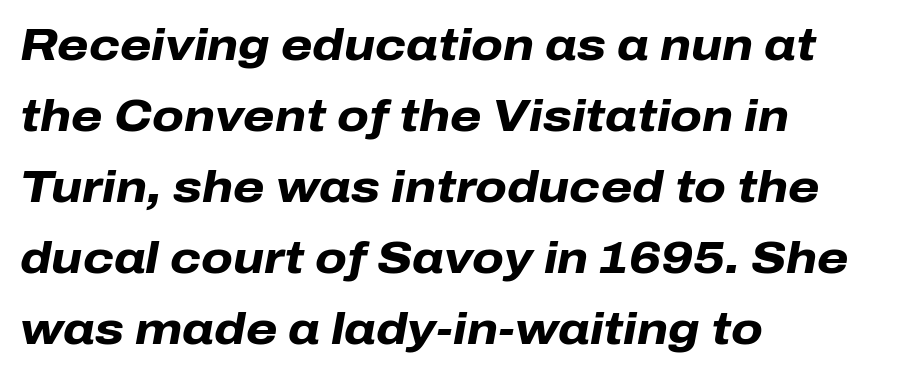
{"italic": "yes", "lean": "right", "slant_degrees": 10, "bold": "yes", "weight": "heavy", "width": "normal", "stroke_contrast": "low", "x_height": "medium", "monospaced": "no", "underline": "no", "align": "left", "line_spacing": "normal", "line_spacing_ratio": 1.58, "letter_spacing": "normal", "letter_spacing_em": 0.0, "glyph_px": 45}
